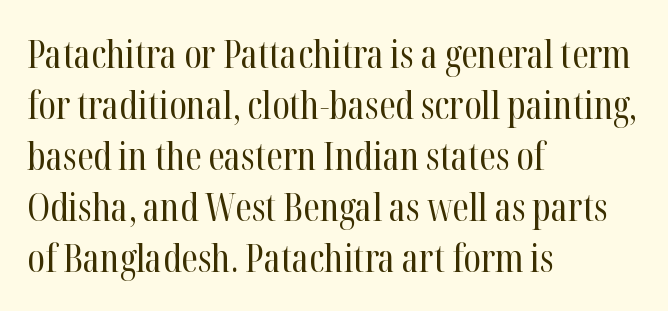
Does extra space separate the letters? No, they use regular spacing. Glance below the letters and you will spot only blank space. Spacing verdict: proportional, widths tailored to each character. The type family on display is of the serif kind.
